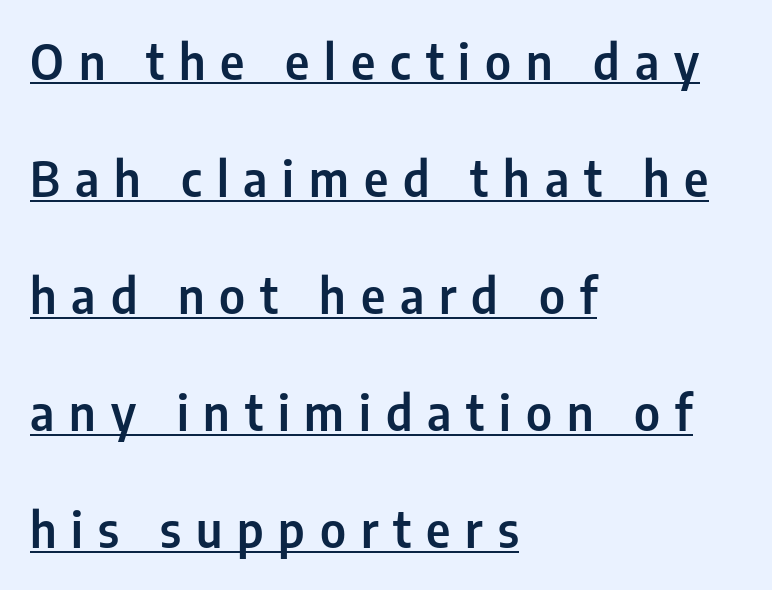
{"serif": "no", "italic": "no", "width": "condensed", "stroke_contrast": "low", "x_height": "medium", "monospaced": "no", "underline": "yes", "align": "left", "line_spacing": "loose", "line_spacing_ratio": 2.44, "letter_spacing": "wide", "letter_spacing_em": 0.31, "glyph_px": 48}
